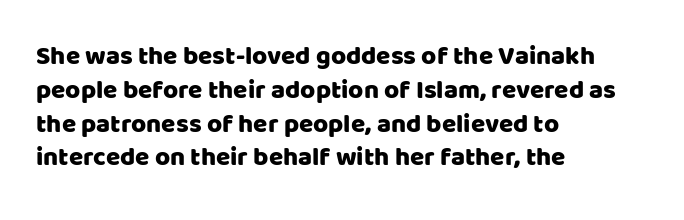
The ragged edge is on the right, which tells us the setting is flush left. How would I describe the line gaps? Plain and ordinary. This is the regular roman posture of the typeface. Only glyphs here, with clear space below each row.
